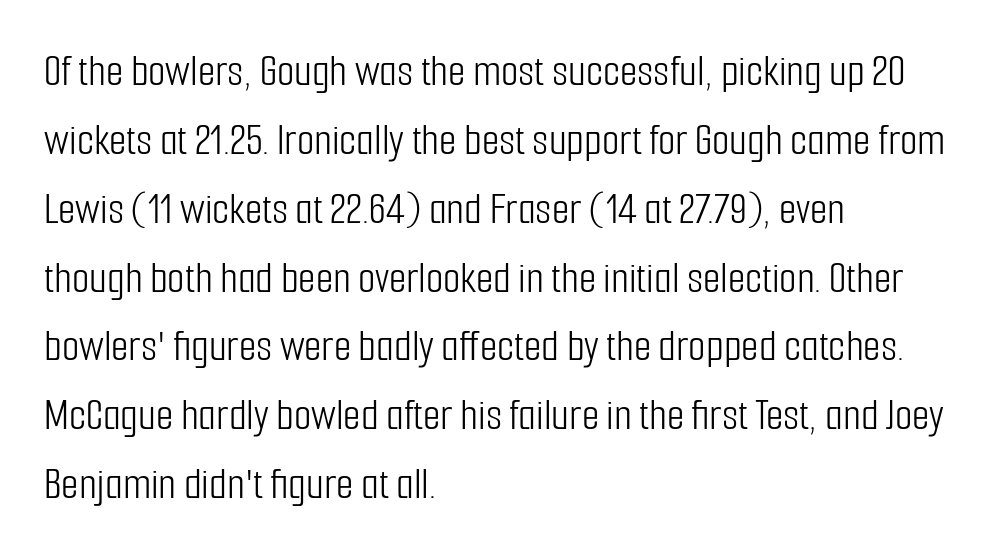
{"serif": "no", "italic": "no", "bold": "no", "weight": "light", "width": "condensed", "stroke_contrast": "low", "x_height": "medium", "monospaced": "no", "underline": "no", "align": "left", "line_spacing": "normal", "line_spacing_ratio": 1.53, "letter_spacing": "normal", "letter_spacing_em": 0.0, "glyph_px": 45}
